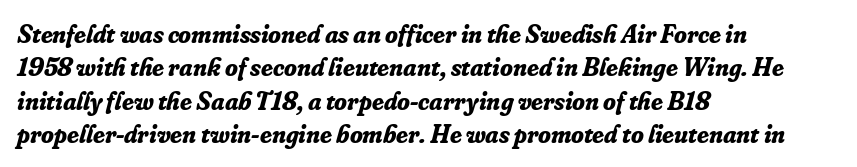
Q: Is the text bold? A: Yes.
Q: Is the text italic (slanted)? A: Yes, it leans right by about 16 degrees.
Q: Is the text underlined? A: No.
Q: How is the paragraph aligned? A: Left-aligned.
Q: Is the spacing between letters normal or unusually wide? A: Normal.
Q: Is the spacing between lines tight, normal or loose? A: Normal.
